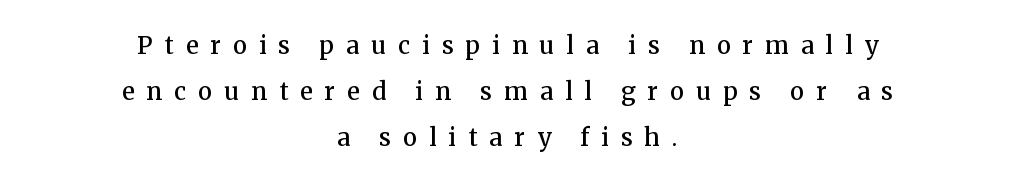
Q: Is the text bold? A: Semi-bold.
Q: Is the text italic (slanted)? A: No, it is upright.
Q: Is the text underlined? A: No.
Q: How is the paragraph aligned? A: Centered.
Q: Is the spacing between letters normal or unusually wide? A: Unusually wide.
Q: Is the spacing between lines tight, normal or loose? A: Loose.
